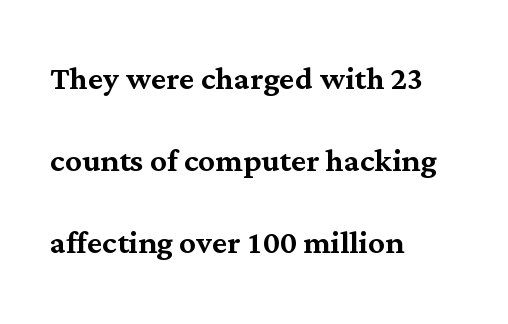
Q: Is the text italic (slanted)? A: No, it is upright.
Q: Is the typeface a serif or a sans-serif typeface? A: Serif.
Q: Is the text underlined? A: No.
Q: How is the paragraph aligned? A: Left-aligned.
Q: Is the spacing between letters normal or unusually wide? A: Normal.
Q: Is the spacing between lines tight, normal or loose? A: Loose.
Q: Width (condensed, normal, or wide)? A: Normal.
Q: Stroke contrast? A: Medium.
Q: x-height? A: Medium.
Q: Monospaced? A: No.
